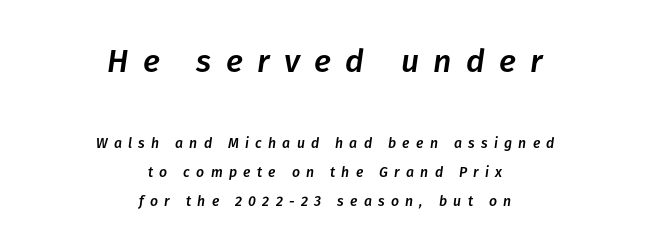
{"italic": "yes", "lean": "right", "slant_degrees": 8, "width": "normal", "stroke_contrast": "low", "x_height": "medium", "monospaced": "no", "underline": "no", "align": "center", "line_spacing": "loose", "line_spacing_ratio": 2.07, "letter_spacing": "wide", "letter_spacing_em": 0.45, "larger_block": "first", "size_ratio": 2.29, "glyph_px": 32}
